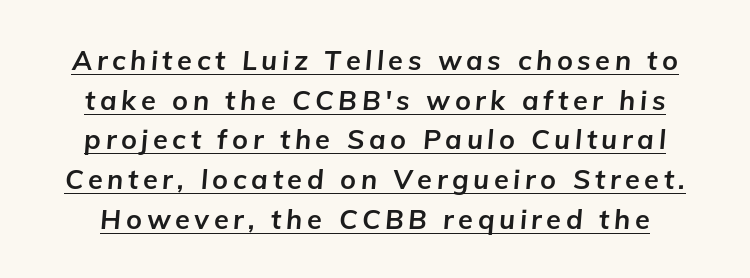
The image shows 27 px bold type, italic (leaning right); set normal line spacing (1.47x), underlined.
